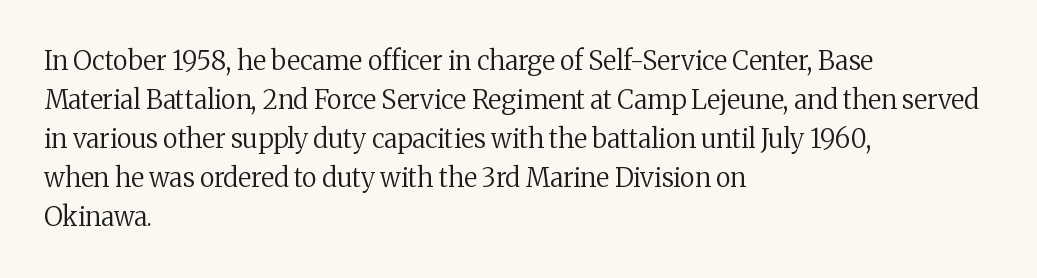
The image shows 26 px text type, upright; set left-aligned, normal line spacing (1.5x), normal letter spacing, not underlined.
